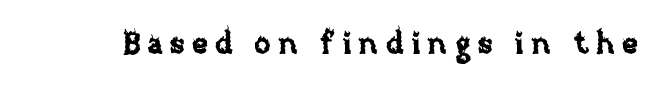
Q: Is the text italic (slanted)? A: No, it is upright.
Q: Is the text underlined? A: No.
Q: Is the spacing between letters normal or unusually wide? A: Unusually wide.
Q: Width (condensed, normal, or wide)? A: Normal.
Q: Stroke contrast? A: Low.
Q: x-height? A: Large.
Q: Monospaced? A: No.
